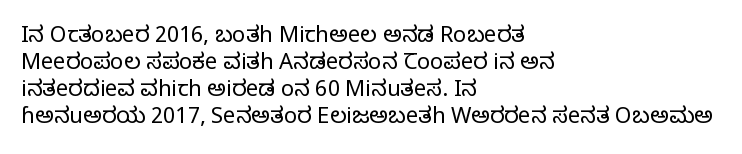
Beneath every word, the page is bare. The lettering holds an erect, upright posture throughout. Caption: face not bold, strokes unweighted. The gaps between neighbouring characters are ordinary and unremarkable.
